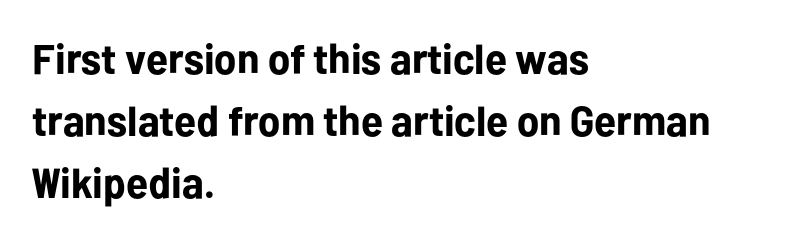
A normal amount of white space separates one row of letters from the next. Notice how the passage keeps a crisp vertical edge on the left only. Here the glyphs are tracked normally, forming tight word shapes. The face used here is a sans, in the tradition of grotesques and geometrics. What weight is shown? A full bold with thick strokes. Posture: vertical.
